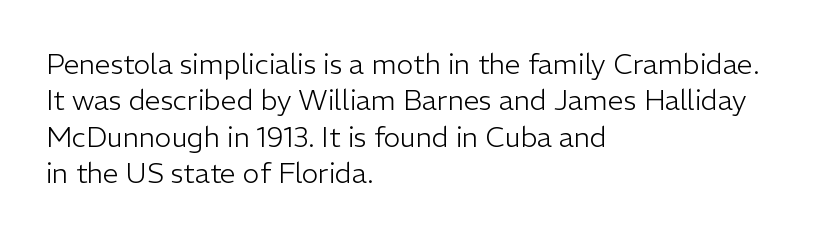
The image shows 28 px light sans-serif type, upright; set left-aligned, normal line spacing (1.3x), normal letter spacing, not underlined; low stroke contrast and a medium x-height.
